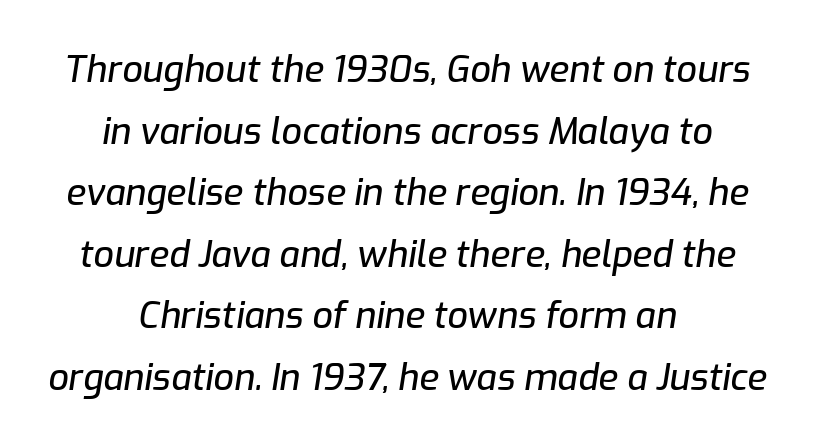
Q: Is the text italic (slanted)? A: Yes, it leans right by about 9 degrees.
Q: Is the text underlined? A: No.
Q: How is the paragraph aligned? A: Centered.
Q: Is the spacing between letters normal or unusually wide? A: Normal.
Q: Width (condensed, normal, or wide)? A: Normal.
Q: Stroke contrast? A: Low.
Q: x-height? A: Medium.
Q: Monospaced? A: No.
